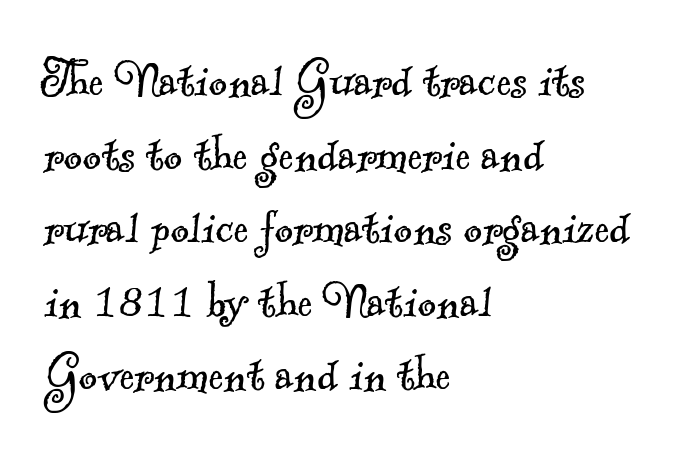
Q: Is the text bold? A: No.
Q: Is the typeface a serif or a sans-serif typeface? A: Serif.
Q: Is the text underlined? A: No.
Q: How is the paragraph aligned? A: Left-aligned.
Q: Is the spacing between letters normal or unusually wide? A: Normal.
Q: Is the spacing between lines tight, normal or loose? A: Normal.
Q: Width (condensed, normal, or wide)? A: Normal.
Q: x-height? A: Small.
Q: Monospaced? A: No.
